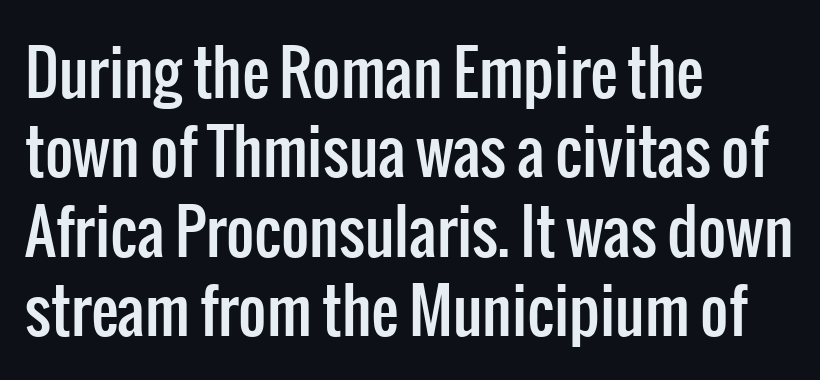
The image shows 61 px condensed sans-serif type, upright; set left-aligned, normal line spacing (1.3x), normal letter spacing, not underlined; low stroke contrast and a medium x-height.
